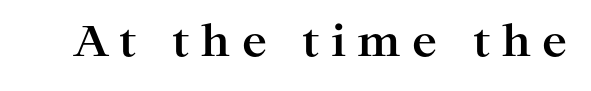
Q: Is the text bold? A: Yes.
Q: Is the text italic (slanted)? A: No, it is upright.
Q: Is the typeface a serif or a sans-serif typeface? A: Serif.
Q: Is the text underlined? A: No.
Q: Is the spacing between letters normal or unusually wide? A: Unusually wide.
Q: Width (condensed, normal, or wide)? A: Wide.
Q: Stroke contrast? A: High.
Q: x-height? A: Medium.
Q: Monospaced? A: No.
